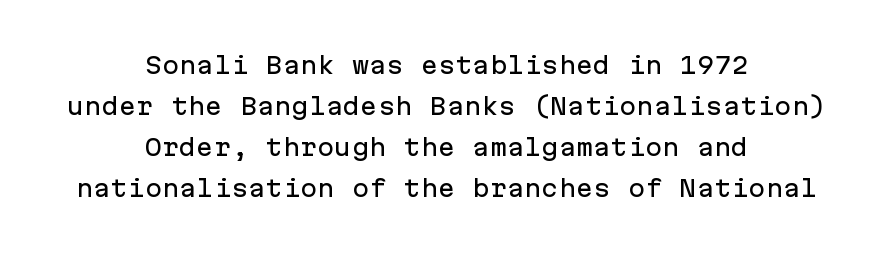
The image shows 23 px text type, upright; set centered, line spacing 1.78x, normal letter spacing, not underlined.
